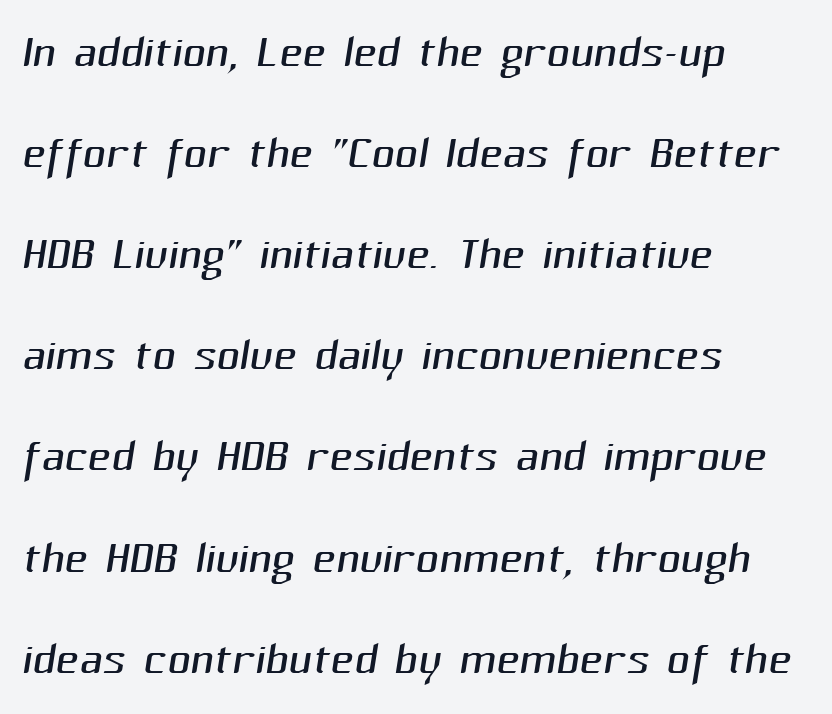
The image shows 64 px light sans-serif type; set left-aligned, normal line spacing (1.58x), normal letter spacing, not underlined; medium stroke contrast and a medium x-height.
